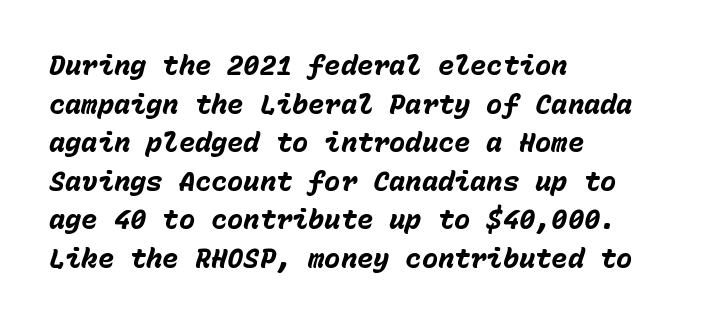
Q: Is the text bold? A: Yes.
Q: Is the text italic (slanted)? A: Yes, it leans right by about 15 degrees.
Q: Is the text underlined? A: No.
Q: How is the paragraph aligned? A: Left-aligned.
Q: Is the spacing between letters normal or unusually wide? A: Normal.
Q: Is the spacing between lines tight, normal or loose? A: Normal.
